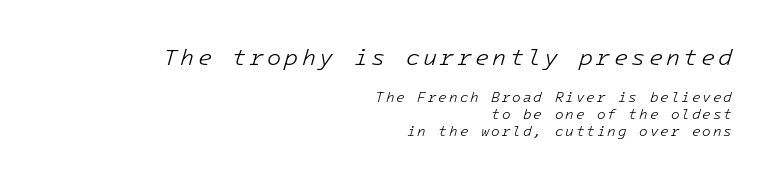
Q: Is the text bold? A: No.
Q: Is the text italic (slanted)? A: Yes, it leans right by about 16 degrees.
Q: Is the text underlined? A: No.
Q: How is the paragraph aligned? A: Right-aligned.
Q: Which block of text is set in a larger size, the first (top) or the second (bottom)? A: The first (top) one.
